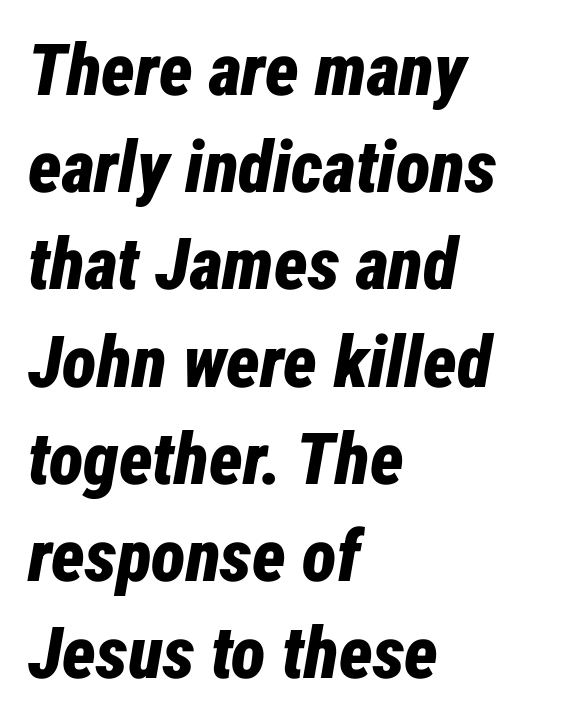
Q: Is the text bold? A: Yes.
Q: Is the text italic (slanted)? A: Yes, it leans right by about 12 degrees.
Q: Is the text underlined? A: No.
Q: How is the paragraph aligned? A: Left-aligned.
Q: Is the spacing between letters normal or unusually wide? A: Normal.
Q: Is the spacing between lines tight, normal or loose? A: Normal.
Q: Width (condensed, normal, or wide)? A: Condensed.
Q: Stroke contrast? A: Low.
Q: x-height? A: Medium.
Q: Monospaced? A: No.
